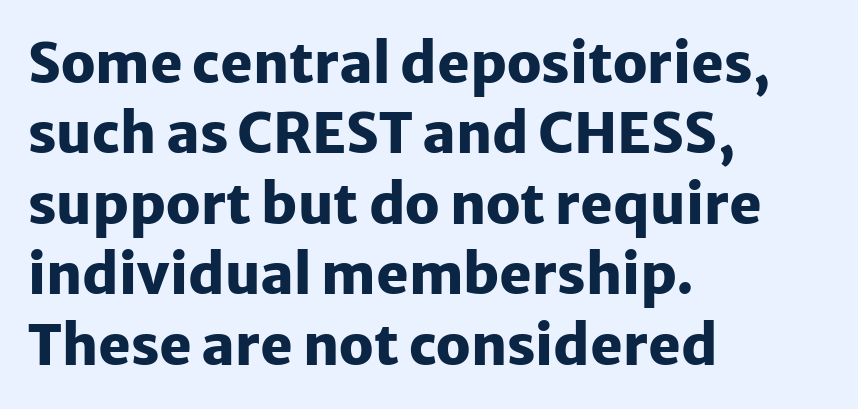
{"serif": "no", "italic": "no", "bold": "yes", "weight": "heavy", "width": "normal", "stroke_contrast": "low", "x_height": "medium", "monospaced": "no", "underline": "no", "align": "left", "line_spacing": "normal", "line_spacing_ratio": 1.28, "letter_spacing": "normal", "letter_spacing_em": 0.0, "glyph_px": 55}
